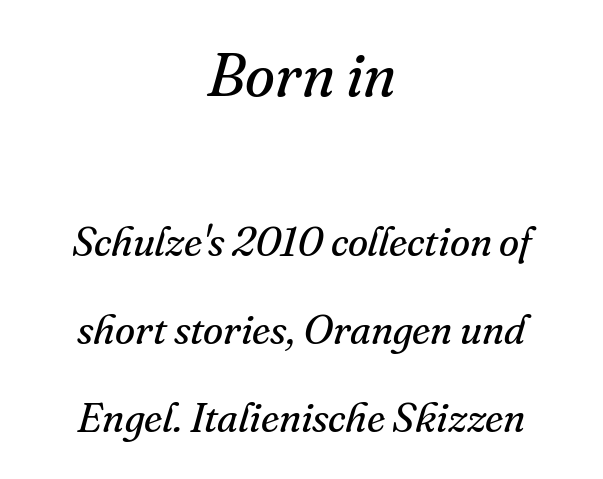
Stems and bowls with no extra thickness — not bold. The rendering uses a large line-height, opening up the rows. Spacing between characters is what you'd get straight out of the box. Font category for this specimen: serif.
